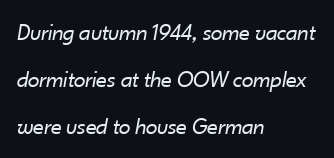
The image shows 24 px text type, italic (leaning right); set left-aligned, loose line spacing (1.96x), normal letter spacing, not underlined.
